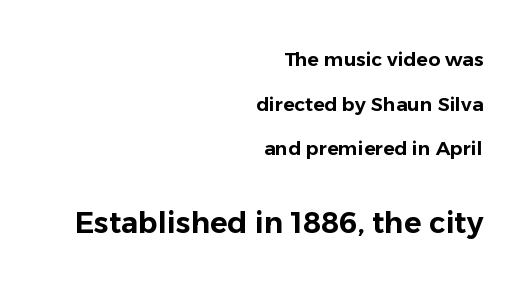
Q: Is the text italic (slanted)? A: No, it is upright.
Q: Is the typeface a serif or a sans-serif typeface? A: Sans-serif.
Q: Is the text underlined? A: No.
Q: How is the paragraph aligned? A: Right-aligned.
Q: Is the spacing between letters normal or unusually wide? A: Normal.
Q: Is the spacing between lines tight, normal or loose? A: Loose.
Q: Which block of text is set in a larger size, the first (top) or the second (bottom)? A: The second (bottom) one.
Q: Width (condensed, normal, or wide)? A: Normal.
Q: Stroke contrast? A: Low.
Q: x-height? A: Medium.
Q: Monospaced? A: No.
